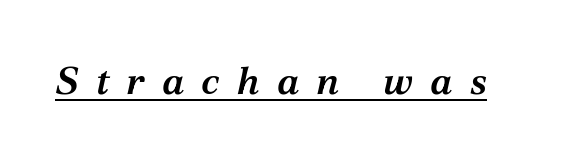
Serifs: yes, visible at the terminals of the letterforms. Characters are canted at an angle relative to the baseline's perpendicular. The sample has been set in demibold, a notch under bold. Between one letter and the next there's a generous, obvious gap. Somebody hit Ctrl+U on this one — the words are underlined. Proportional: the letters do not fall into vertical columns.
